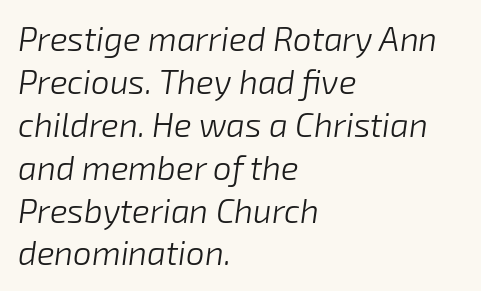
Q: Is the text bold? A: No.
Q: Is the text italic (slanted)? A: Yes, it leans right by about 8 degrees.
Q: Is the text underlined? A: No.
Q: How is the paragraph aligned? A: Left-aligned.
Q: Is the spacing between letters normal or unusually wide? A: Normal.
Q: Is the spacing between lines tight, normal or loose? A: Normal.
Q: Width (condensed, normal, or wide)? A: Normal.
Q: Stroke contrast? A: Low.
Q: x-height? A: Medium.
Q: Monospaced? A: No.
